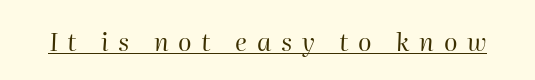
The image shows 25 px text type, italic (leaning right); set unusually wide letter spacing (+0.39 em), underlined.
